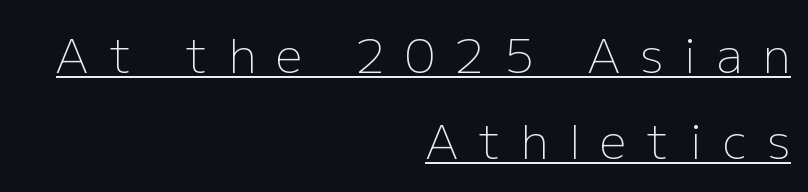
{"serif": "no", "italic": "no", "bold": "no", "weight": "light", "width": "normal", "stroke_contrast": "low", "x_height": "medium", "monospaced": "no", "underline": "yes", "align": "right", "line_spacing_ratio": 1.83, "letter_spacing": "wide", "letter_spacing_em": 0.43, "glyph_px": 47}
